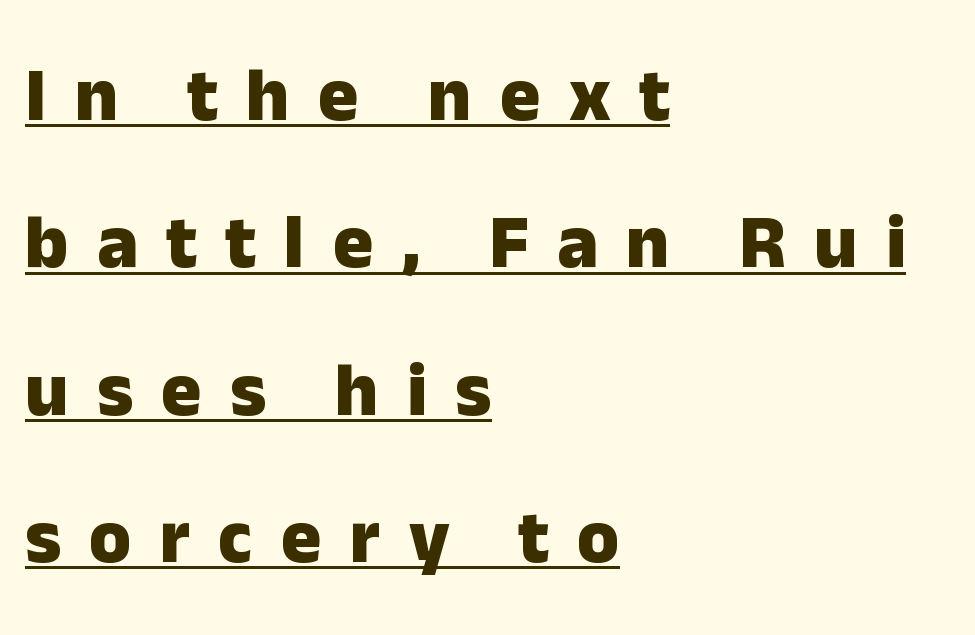
{"serif": "no", "italic": "no", "bold": "yes", "weight": "heavy", "width": "normal", "stroke_contrast": "low", "x_height": "medium", "monospaced": "no", "underline": "yes", "align": "left", "line_spacing": "loose", "line_spacing_ratio": 1.94, "letter_spacing": "wide", "letter_spacing_em": 0.37, "glyph_px": 76}
